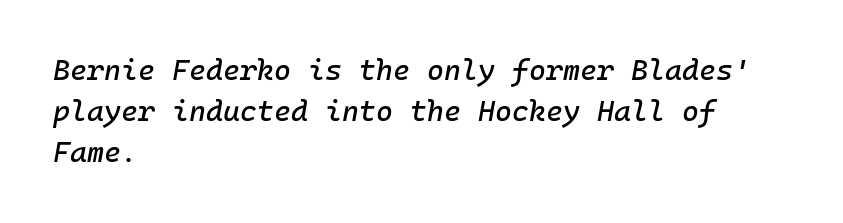
The image shows 29 px text type, italic (leaning right); set left-aligned, normal line spacing (1.42x), normal letter spacing, not underlined; low stroke contrast and a medium x-height.
